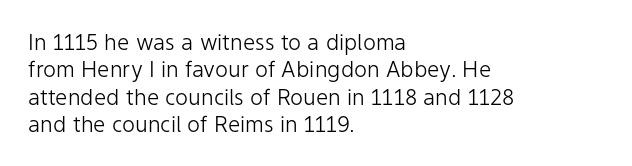
{"italic": "no", "bold": "no", "underline": "no", "align": "left", "line_spacing_ratio": 1.24, "letter_spacing": "normal", "letter_spacing_em": 0.0, "glyph_px": 22}
